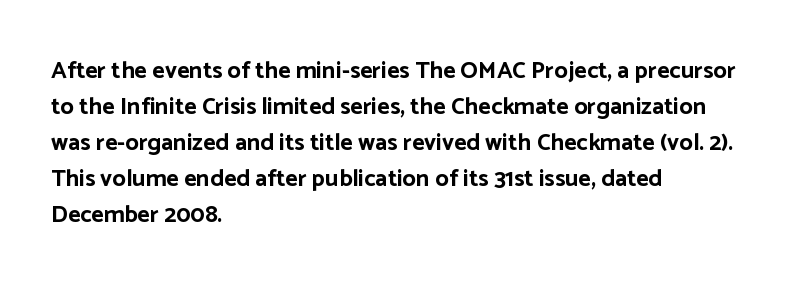
The image shows 24 px bold type, upright; set left-aligned, normal line spacing (1.5x), normal letter spacing, not underlined.
